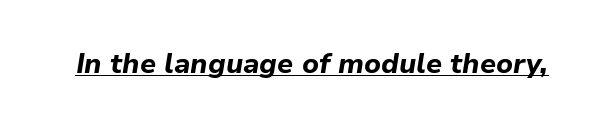
{"italic": "yes", "lean": "right", "slant_degrees": 9, "bold": "yes", "weight": "bold", "width": "normal", "stroke_contrast": "low", "x_height": "medium", "monospaced": "no", "underline": "yes", "letter_spacing": "normal", "letter_spacing_em": 0.0, "glyph_px": 28}
